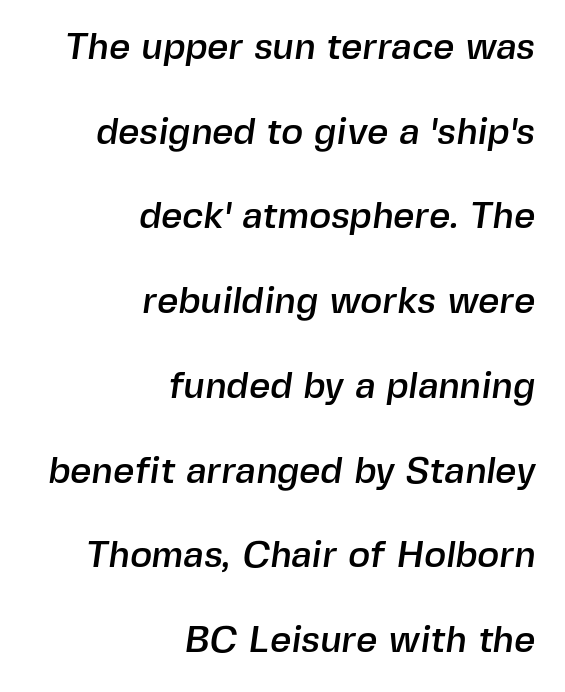
The image shows 37 px sans-serif type; set right-aligned, loose line spacing (2.29x), normal letter spacing, not underlined; a medium x-height.
